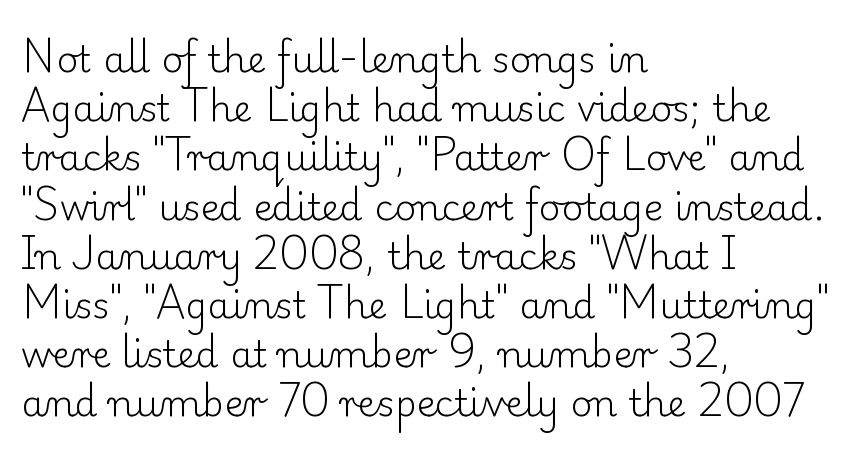
Q: Is the text bold? A: No.
Q: Is the text italic (slanted)? A: No, it is upright.
Q: Is the text underlined? A: No.
Q: How is the paragraph aligned? A: Left-aligned.
Q: Is the spacing between letters normal or unusually wide? A: Normal.
Q: Is the spacing between lines tight, normal or loose? A: Normal.
Q: Width (condensed, normal, or wide)? A: Normal.
Q: Stroke contrast? A: Low.
Q: x-height? A: Small.
Q: Monospaced? A: No.
